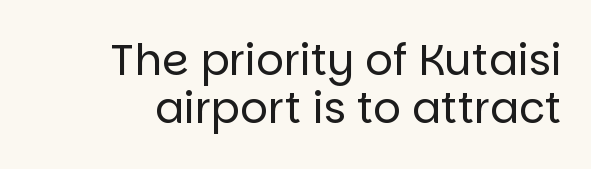
Q: Is the text bold? A: No.
Q: Is the text italic (slanted)? A: No, it is upright.
Q: Is the typeface a serif or a sans-serif typeface? A: Sans-serif.
Q: Is the text underlined? A: No.
Q: How is the paragraph aligned? A: Right-aligned.
Q: Is the spacing between letters normal or unusually wide? A: Normal.
Q: Is the spacing between lines tight, normal or loose? A: Tight.
Q: Width (condensed, normal, or wide)? A: Normal.
Q: Stroke contrast? A: Low.
Q: x-height? A: Large.
Q: Monospaced? A: No.
